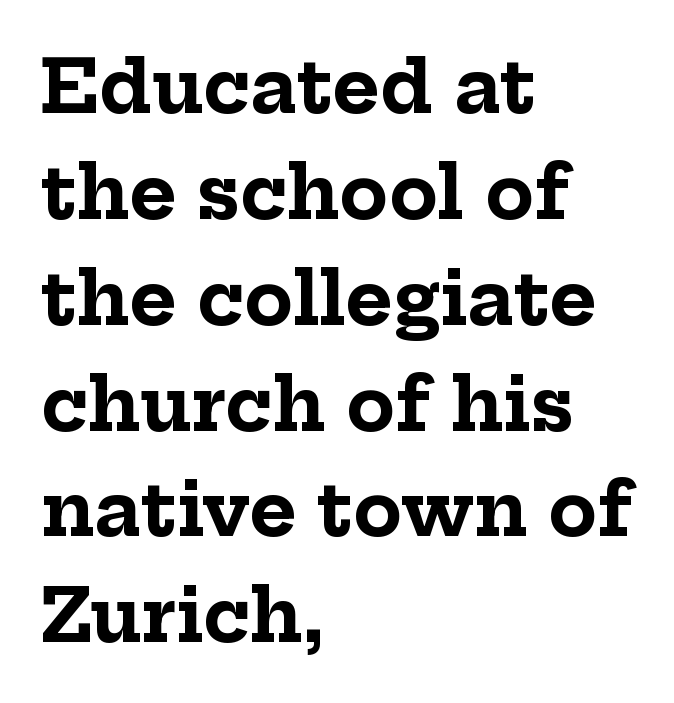
{"serif": "yes", "italic": "no", "bold": "yes", "weight": "bold", "width": "normal", "stroke_contrast": "low", "x_height": "medium", "monospaced": "no", "underline": "no", "align": "left", "line_spacing": "normal", "line_spacing_ratio": 1.47, "letter_spacing": "normal", "letter_spacing_em": 0.0, "glyph_px": 72}
